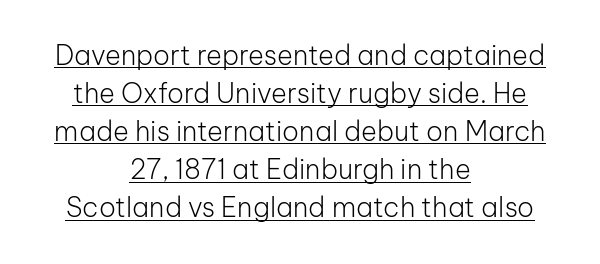
The image shows 27 px text type, upright; set centered, normal line spacing (1.41x), normal letter spacing, underlined.
